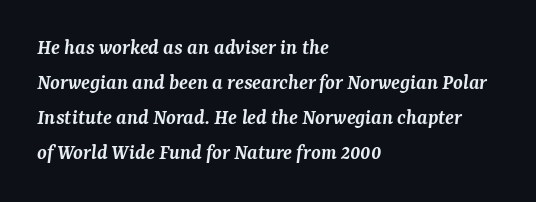
{"italic": "yes", "lean": "right", "slant_degrees": 7, "bold": "semi", "underline": "no", "align": "left", "line_spacing": "normal", "line_spacing_ratio": 1.59, "letter_spacing": "normal", "letter_spacing_em": 0.0, "glyph_px": 22}
